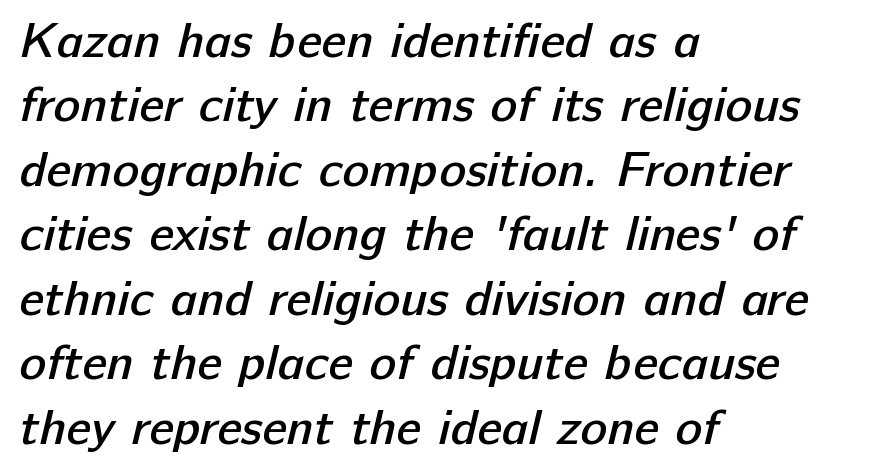
Line starts are locked; line ends wander. These lines are rendered in a variable-pitch font. Nothing sits at the stroke ends, so this counts as sans-serif. Every letter is mildly thick-stroked: semibold rather than bold.
